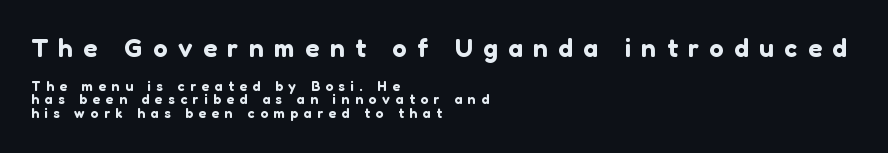
The image shows 26 px text type, upright; set left-aligned, tight line spacing (0.96x), unusually wide letter spacing (+0.4 em), not underlined; the first (top) block is 1.86x larger.
